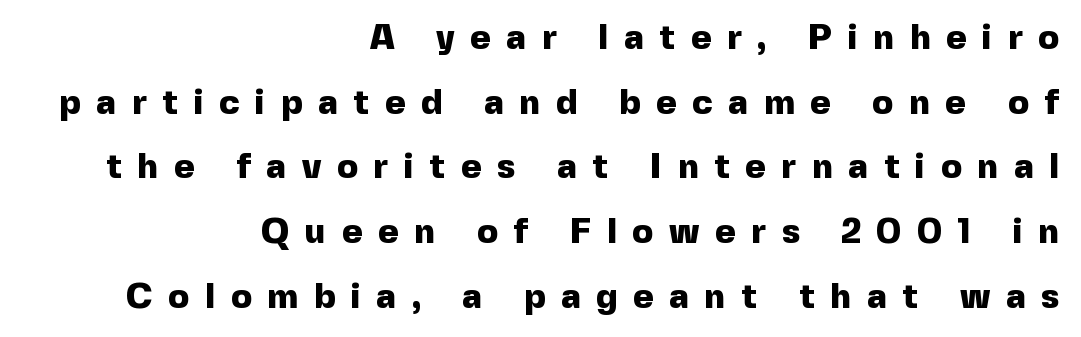
The image shows 35 px heavy sans-serif type, upright; set right-aligned, line spacing 1.85x, unusually wide letter spacing (+0.45 em), not underlined; a medium x-height.
